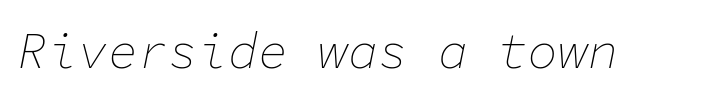
The image shows 50 px thin type, italic (leaning right), monospaced; set normal letter spacing, not underlined; low stroke contrast and a medium x-height.
